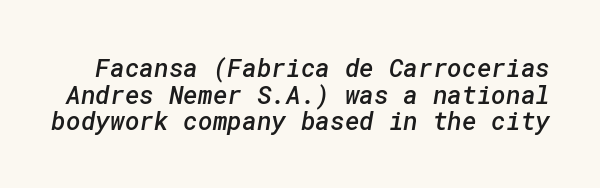
Q: Is the text bold? A: Semi-bold.
Q: Is the text underlined? A: No.
Q: Is the spacing between letters normal or unusually wide? A: Normal.
Q: Is the spacing between lines tight, normal or loose? A: Tight.
